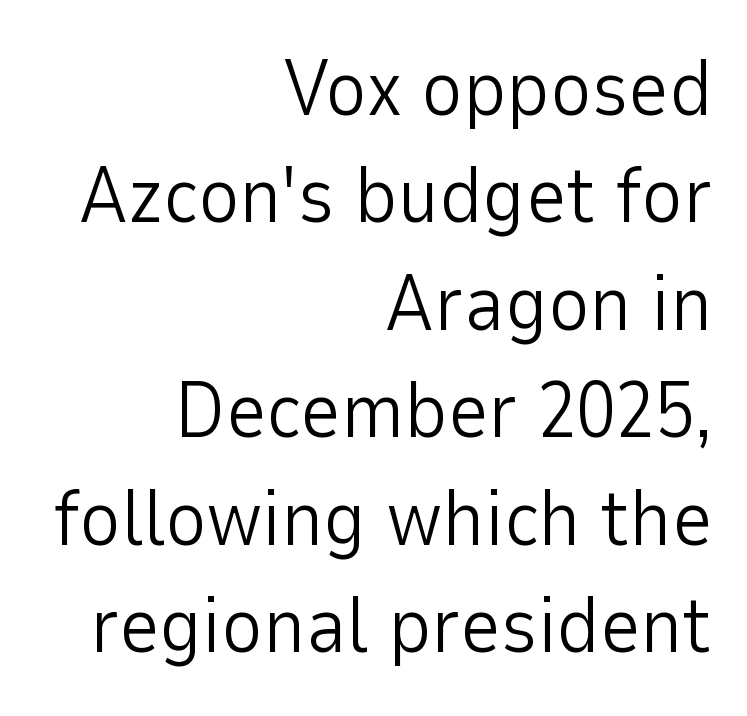
The image shows 79 px light sans-serif type, upright; set right-aligned, normal line spacing (1.36x), normal letter spacing, not underlined; low stroke contrast and a medium x-height.
